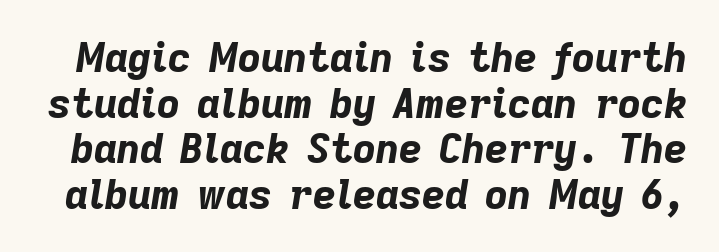
{"italic": "yes", "lean": "right", "slant_degrees": 9, "bold": "yes", "weight": "bold", "width": "normal", "stroke_contrast": "low", "x_height": "medium", "monospaced": "no", "underline": "no", "line_spacing": "tight", "line_spacing_ratio": 1.14, "letter_spacing": "normal", "letter_spacing_em": 0.0, "glyph_px": 40}
